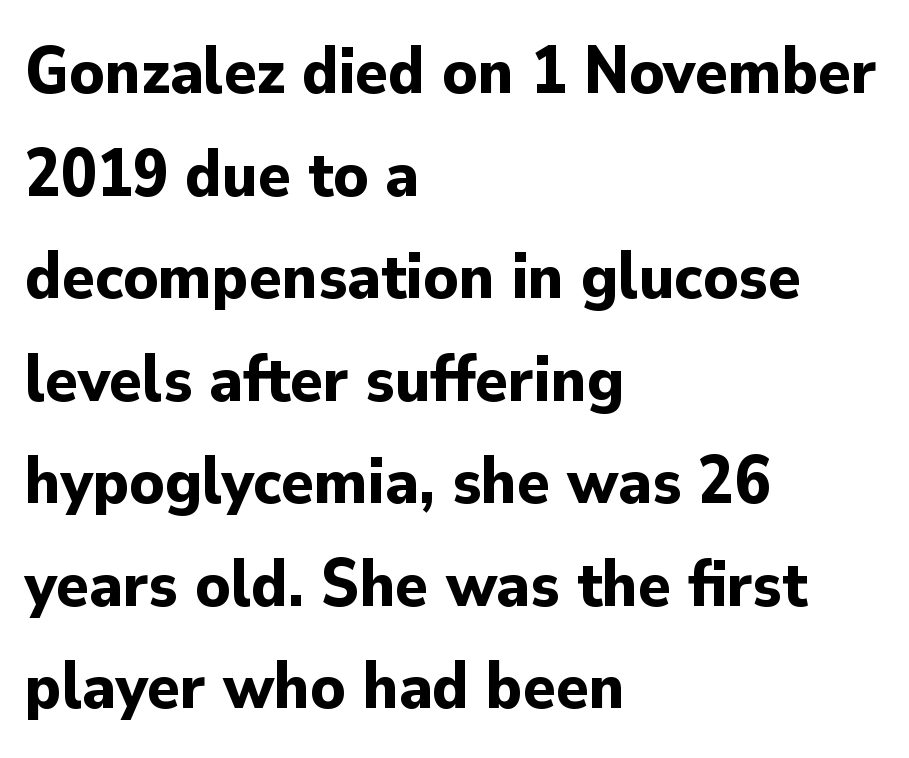
Does the leading feel generous? No, just average. The baseline area is clear. The rag falls on the right side of this text block. In terms of posture, this sample is upright. Students, note that the glyphs here touch the page at normal intervals.
